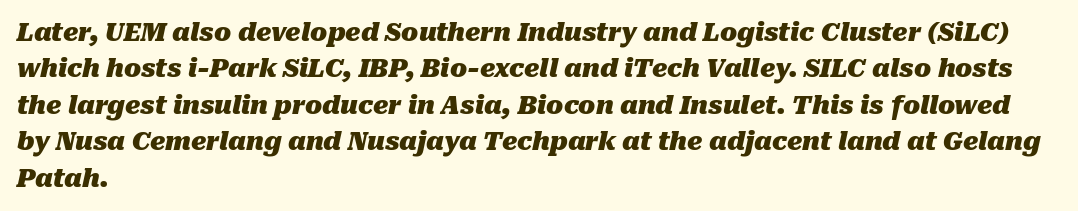
{"italic": "yes", "lean": "right", "slant_degrees": 10, "bold": "yes", "underline": "no", "align": "left", "line_spacing": "normal", "line_spacing_ratio": 1.46, "letter_spacing": "normal", "letter_spacing_em": 0.0, "glyph_px": 25}
